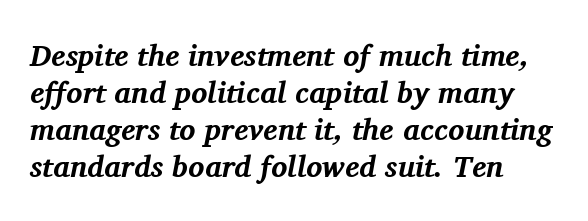
The image shows 30 px bold serif type, italic (leaning right); set left-aligned, line spacing 1.23x, normal letter spacing, not underlined; medium stroke contrast and a medium x-height.
